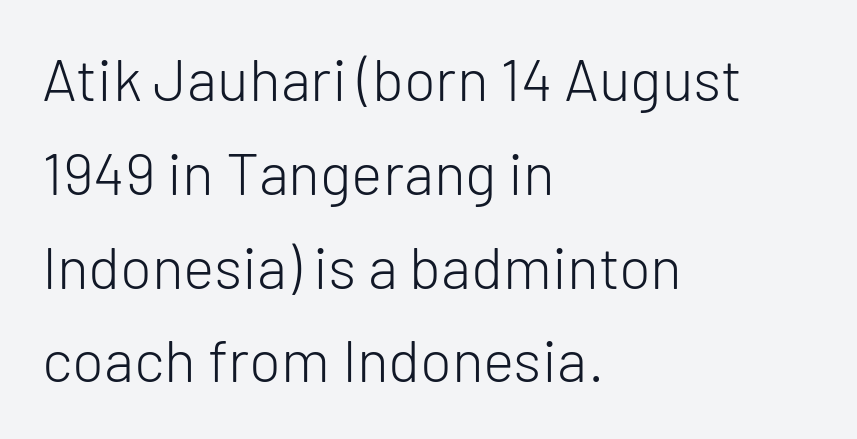
Q: Is the text bold? A: No.
Q: Is the text italic (slanted)? A: No, it is upright.
Q: Is the typeface a serif or a sans-serif typeface? A: Sans-serif.
Q: Is the text underlined? A: No.
Q: How is the paragraph aligned? A: Left-aligned.
Q: Is the spacing between letters normal or unusually wide? A: Normal.
Q: Is the spacing between lines tight, normal or loose? A: Normal.
Q: Width (condensed, normal, or wide)? A: Normal.
Q: Stroke contrast? A: Low.
Q: x-height? A: Medium.
Q: Monospaced? A: No.
